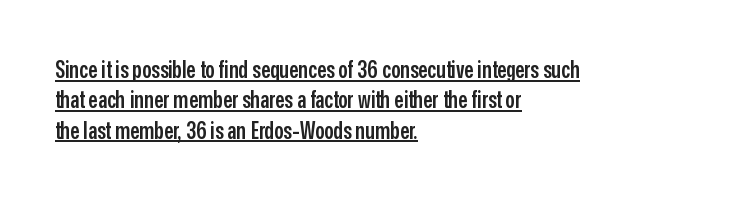
The image shows 23 px text type, upright; set left-aligned, normal line spacing (1.32x), normal letter spacing, underlined.
